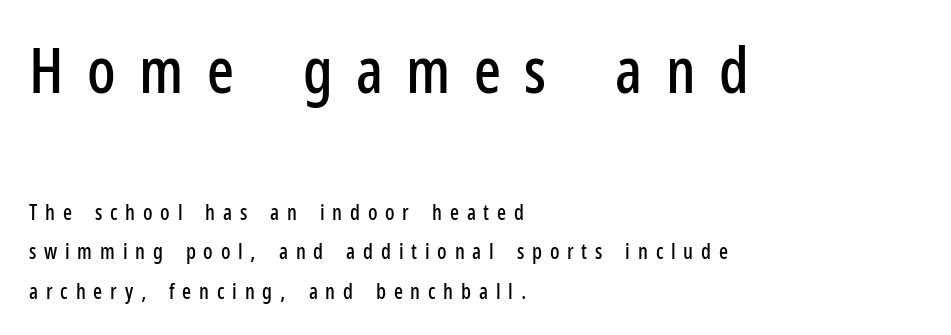
This is the regular roman posture of the typeface. Two sizes are in play, and the larger belongs to the first block. The paragraph shown leans on its left margin. A typesetter would call this heavily tracked-out type.
